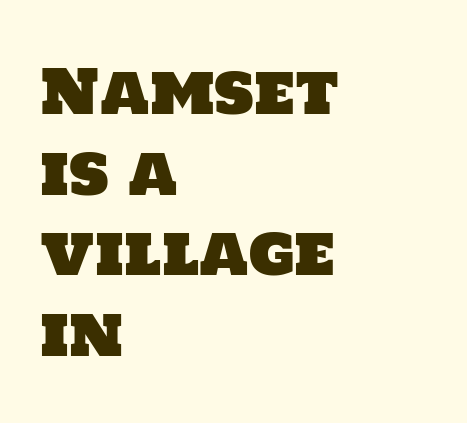
To sum up the face: it is a sans, with no serifs. The face used here is proportionally spaced, like ordinary book or web type. This rendering features lettering with no underline. Line beginnings align vertically; line endings do not. The lines sit at an ordinary, default distance from one another. This rendering leaves character spacing at its baseline value.
